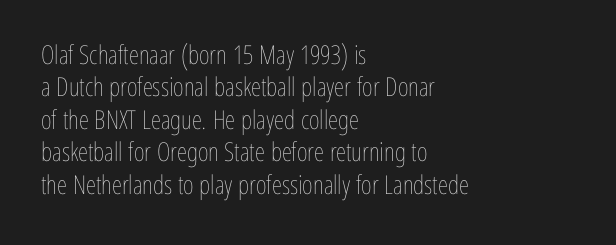
Q: Is the text bold? A: No.
Q: Is the text italic (slanted)? A: No, it is upright.
Q: Is the text underlined? A: No.
Q: How is the paragraph aligned? A: Left-aligned.
Q: Is the spacing between letters normal or unusually wide? A: Normal.
Q: Is the spacing between lines tight, normal or loose? A: Normal.
